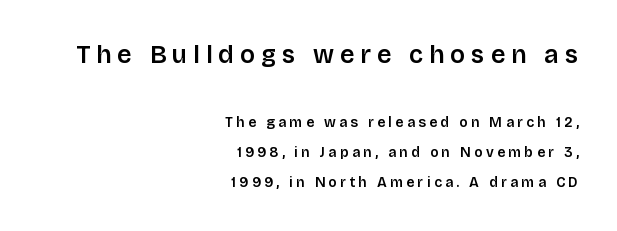
Q: Is the text italic (slanted)? A: No, it is upright.
Q: Is the text underlined? A: No.
Q: How is the paragraph aligned? A: Right-aligned.
Q: Is the spacing between letters normal or unusually wide? A: Unusually wide.
Q: Is the spacing between lines tight, normal or loose? A: Loose.
Q: Which block of text is set in a larger size, the first (top) or the second (bottom)? A: The first (top) one.
